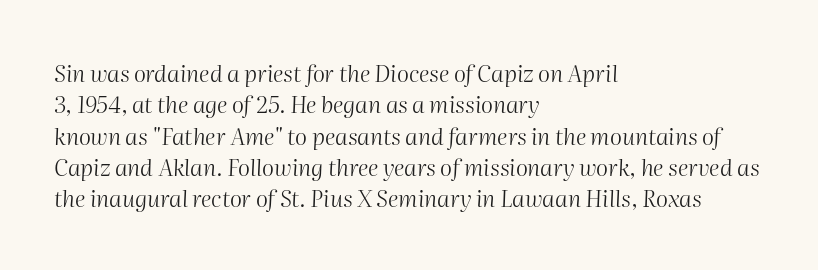
Q: Is the text bold? A: No.
Q: Is the text italic (slanted)? A: Yes, it leans right by about 2 degrees.
Q: Is the text underlined? A: No.
Q: How is the paragraph aligned? A: Left-aligned.
Q: Is the spacing between letters normal or unusually wide? A: Normal.
Q: Is the spacing between lines tight, normal or loose? A: Normal.
